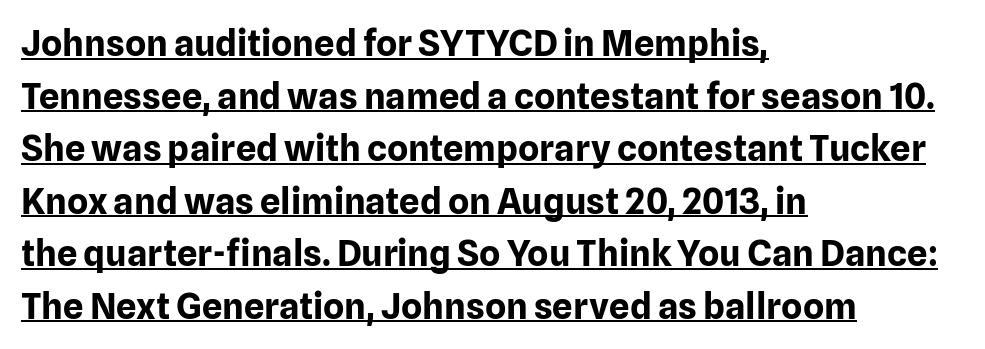
{"serif": "no", "italic": "no", "bold": "yes", "weight": "bold", "width": "normal", "stroke_contrast": "low", "x_height": "medium", "monospaced": "no", "underline": "yes", "align": "left", "line_spacing": "normal", "line_spacing_ratio": 1.46, "letter_spacing": "normal", "letter_spacing_em": 0.0, "glyph_px": 36}
